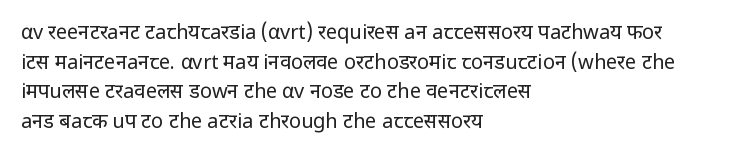
The image shows 20 px text type, upright; set left-aligned, normal line spacing (1.48x), normal letter spacing, not underlined.
